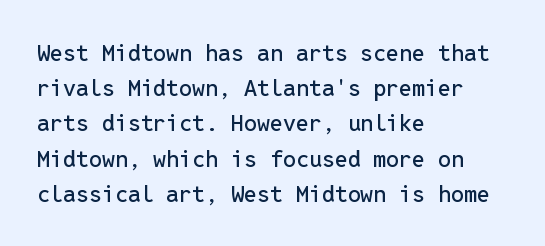
The designer left line spacing at the default. The face used here is rendered with its standard letterfit. The letters stand upright; this is a roman face. The rag falls on the right side of this text block. The words here are not underlined.
